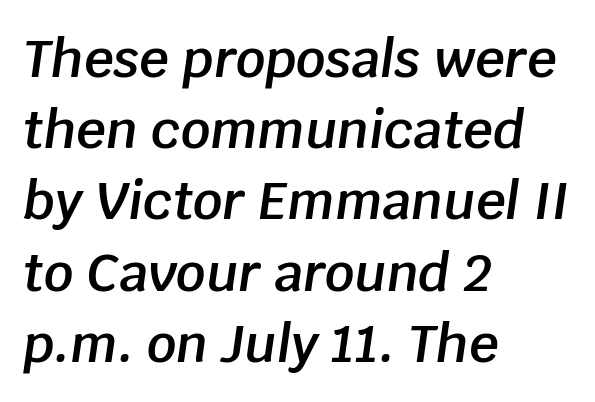
{"italic": "yes", "lean": "right", "slant_degrees": 8, "bold": "semi", "weight": "semibold", "width": "normal", "stroke_contrast": "low", "x_height": "large", "monospaced": "no", "underline": "no", "align": "left", "line_spacing": "normal", "line_spacing_ratio": 1.37, "letter_spacing": "normal", "letter_spacing_em": 0.0, "glyph_px": 52}
